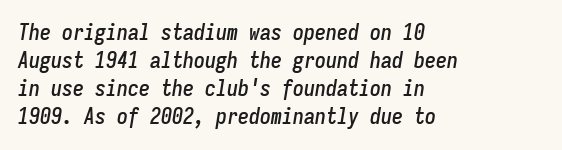
{"italic": "yes", "lean": "right", "slant_degrees": 9, "underline": "no", "align": "left", "line_spacing": "normal", "line_spacing_ratio": 1.28, "letter_spacing": "normal", "letter_spacing_em": 0.0, "glyph_px": 22}
